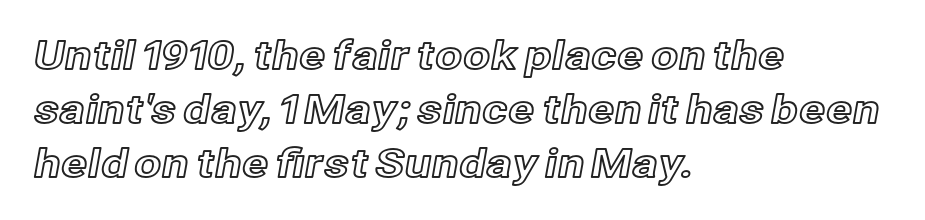
Q: Is the text italic (slanted)? A: Yes.
Q: Is the text underlined? A: No.
Q: How is the paragraph aligned? A: Left-aligned.
Q: Is the spacing between letters normal or unusually wide? A: Normal.
Q: Is the spacing between lines tight, normal or loose? A: Normal.
Q: Width (condensed, normal, or wide)? A: Normal.
Q: x-height? A: Medium.
Q: Monospaced? A: No.
